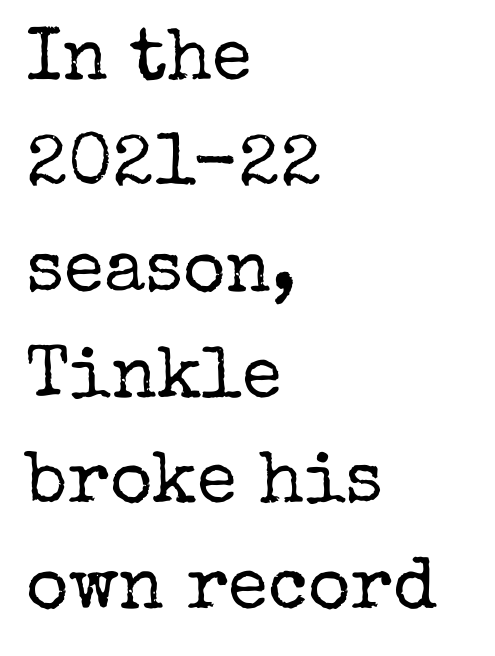
No heavy texture on the line: the type isn't bold. Unmarked baselines from the first word to the last. Rows of type keep a routine distance in the vertical direction. Where is the straight margin? On the left.
